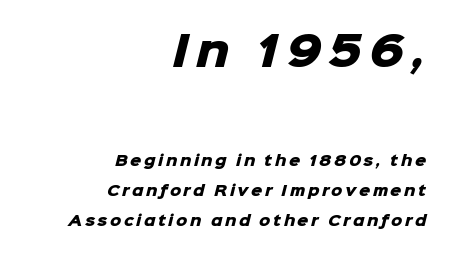
The image shows 41 px heavy sans-serif type; set right-aligned, loose line spacing (2.15x), not underlined; the first (top) block is 2.93x larger; low stroke contrast and a medium x-height.
